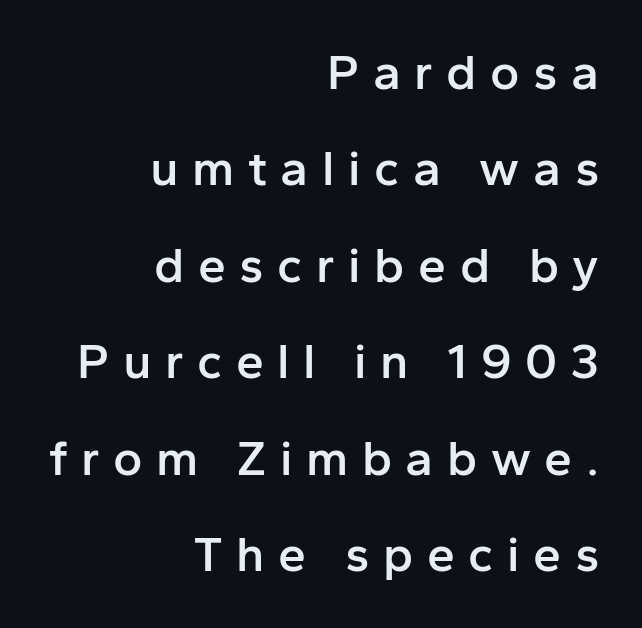
What kind of face is this? One without serifs — a sans. Someone cranked the tracking dial way up on this one. The baseline area is clear. Posture: vertical.
